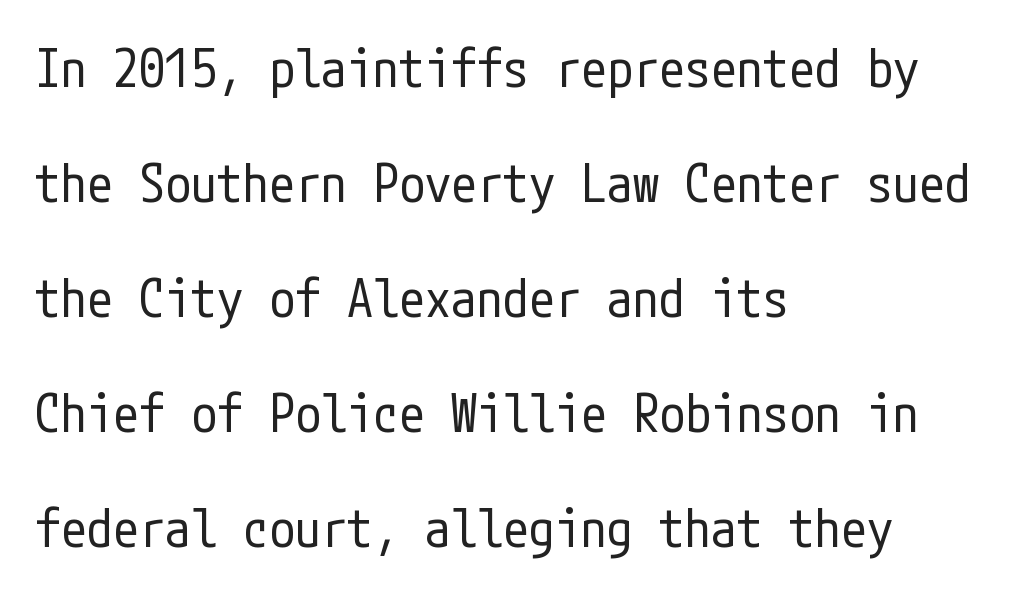
{"serif": "no", "italic": "no", "bold": "no", "weight": "regular", "width": "condensed", "stroke_contrast": "low", "x_height": "medium", "underline": "no", "align": "left", "line_spacing": "loose", "line_spacing_ratio": 2.21, "letter_spacing": "normal", "letter_spacing_em": 0.0, "glyph_px": 52}
